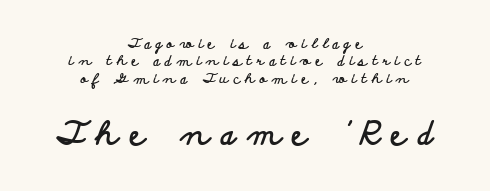
The string is rendered with underlining switched off. The rendering uses natural spacing where letterforms have individual widths. The passage shown is emphatically bold. Bigger letters appear in the bottom chunk; the top chunk is reduced. The typesetter chose a symmetrical, centered arrangement here.
